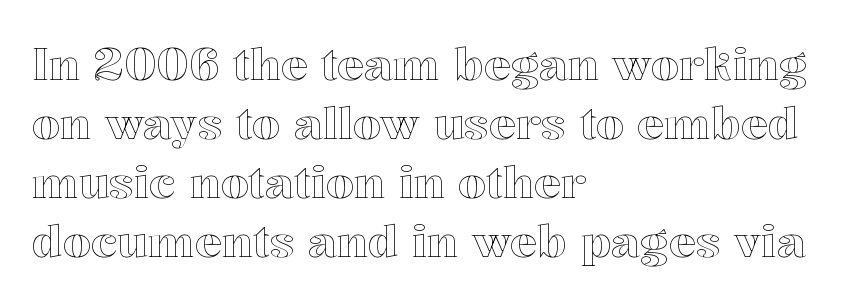
Q: Is the text italic (slanted)? A: No, it is upright.
Q: Is the text underlined? A: No.
Q: How is the paragraph aligned? A: Left-aligned.
Q: Is the spacing between letters normal or unusually wide? A: Normal.
Q: Is the spacing between lines tight, normal or loose? A: Normal.
Q: Width (condensed, normal, or wide)? A: Normal.
Q: x-height? A: Medium.
Q: Monospaced? A: No.
